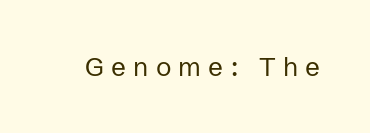
{"italic": "no", "bold": "no", "underline": "no", "letter_spacing": "wide", "letter_spacing_em": 0.28, "glyph_px": 26}
